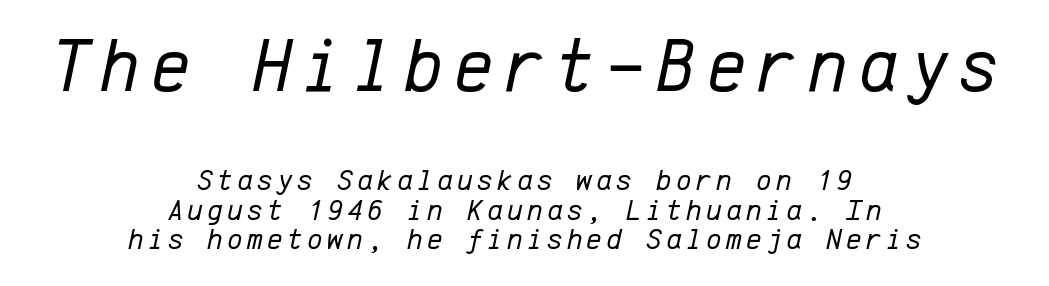
{"italic": "yes", "lean": "right", "slant_degrees": 12, "bold": "no", "weight": "regular", "width": "normal", "stroke_contrast": "low", "x_height": "medium", "monospaced": "yes", "underline": "no", "align": "center", "line_spacing": "tight", "line_spacing_ratio": 0.99, "larger_block": "first", "size_ratio": 2.53, "glyph_px": 76}
